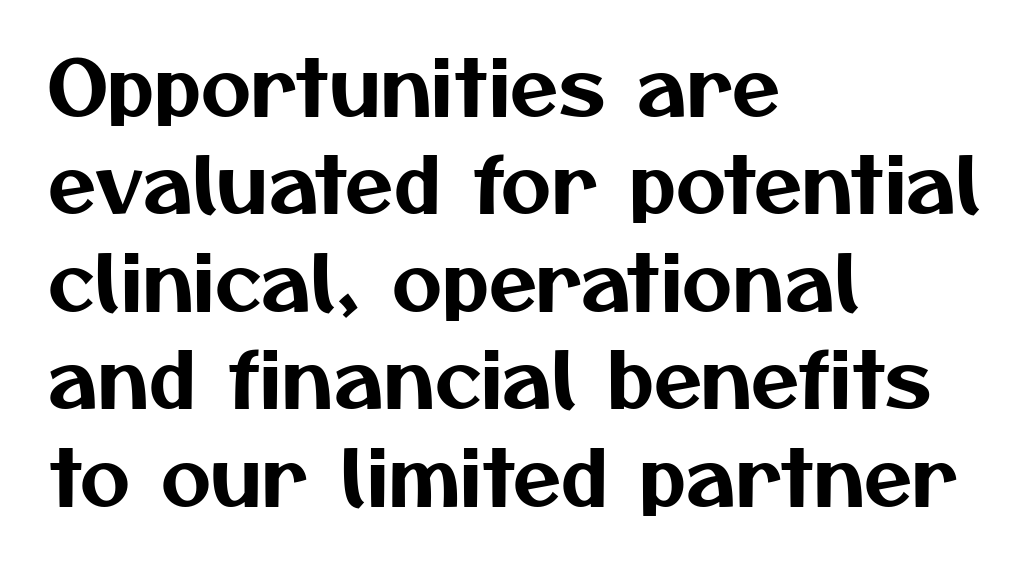
Proportional: the letters do not fall into vertical columns. Successive baselines arrive at the customary interval. The rag falls on the right side of this text block. Clear beneath every line of the passage. Does the type have serifs? No, each stem ends abruptly. The type is set solid horizontally, with unmodified tracking.
